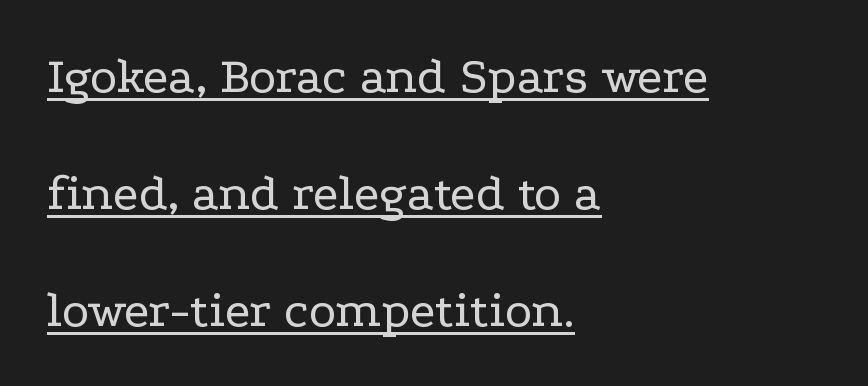
The image shows 52 px regular-weight, wide serif type, upright; set left-aligned, loose line spacing (2.25x), normal letter spacing, underlined; low stroke contrast and a medium x-height.
